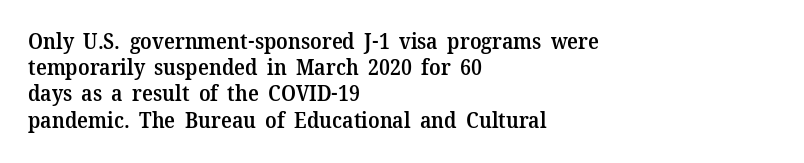
The image shows 21 px text type, upright; set left-aligned, normal line spacing (1.25x), normal letter spacing, not underlined.
